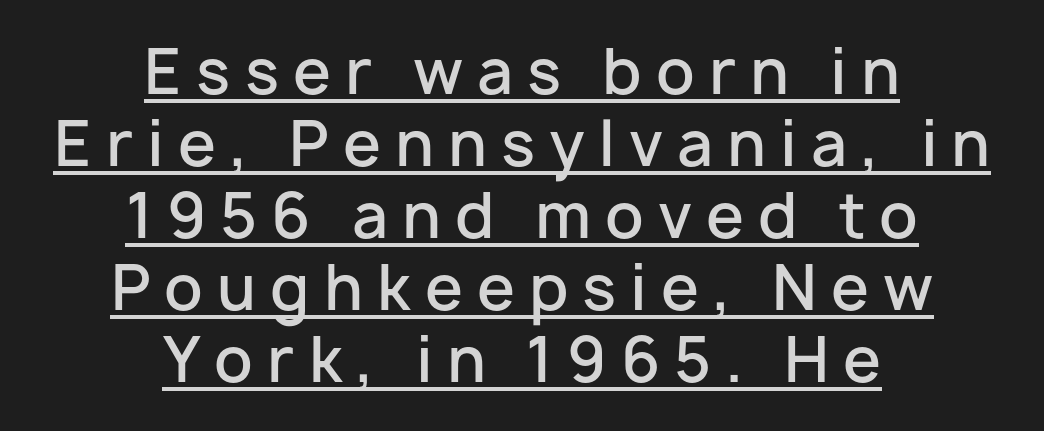
Q: Is the text bold? A: Semi-bold.
Q: Is the text italic (slanted)? A: No, it is upright.
Q: Is the typeface a serif or a sans-serif typeface? A: Sans-serif.
Q: Is the text underlined? A: Yes.
Q: How is the paragraph aligned? A: Centered.
Q: Is the spacing between letters normal or unusually wide? A: Unusually wide.
Q: Width (condensed, normal, or wide)? A: Normal.
Q: Stroke contrast? A: Low.
Q: x-height? A: Medium.
Q: Monospaced? A: No.
